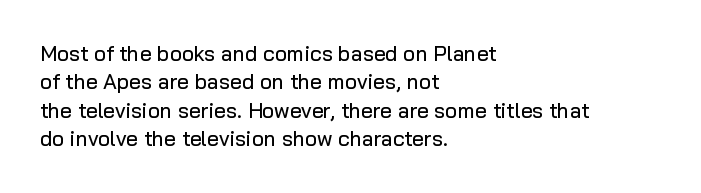
{"italic": "no", "underline": "no", "align": "left", "line_spacing": "normal", "line_spacing_ratio": 1.35, "letter_spacing": "normal", "letter_spacing_em": 0.0, "glyph_px": 21}
